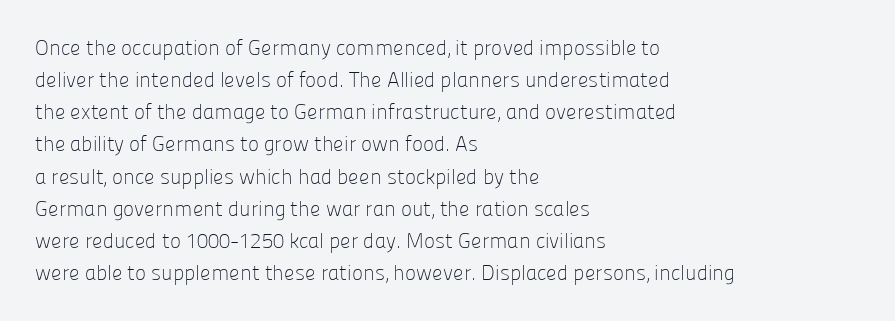
The image shows 21 px text type, upright; set left-aligned, normal line spacing (1.53x), normal letter spacing, not underlined.
